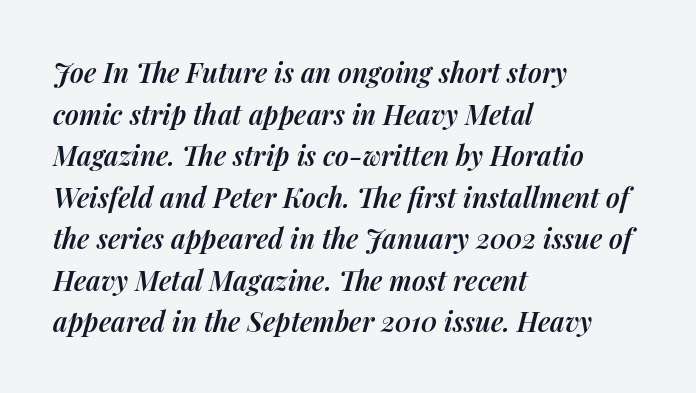
Q: Is the text bold? A: Semi-bold.
Q: Is the text italic (slanted)? A: Yes, it leans right by about 14 degrees.
Q: Is the text underlined? A: No.
Q: How is the paragraph aligned? A: Left-aligned.
Q: Is the spacing between letters normal or unusually wide? A: Normal.
Q: Is the spacing between lines tight, normal or loose? A: Normal.
